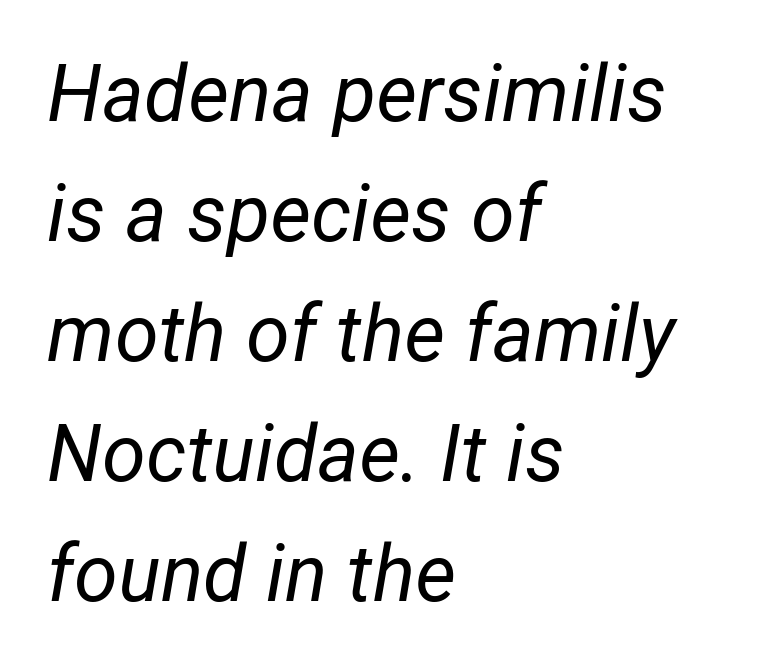
The image shows 79 px regular-weight type, italic (leaning right); set left-aligned, normal line spacing (1.52x), normal letter spacing, not underlined; low stroke contrast and a medium x-height.
